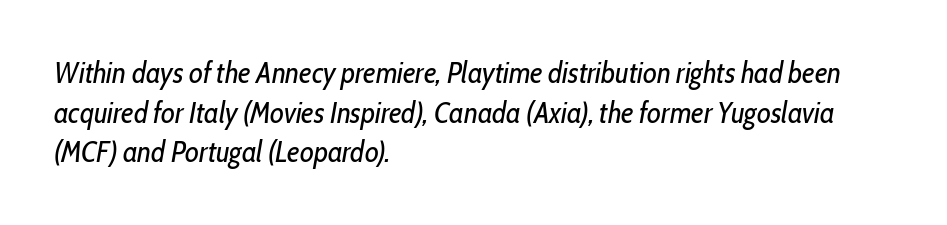
{"italic": "yes", "lean": "right", "slant_degrees": 10, "bold": "no", "weight": "regular", "width": "condensed", "stroke_contrast": "low", "x_height": "medium", "monospaced": "no", "underline": "no", "align": "left", "line_spacing": "normal", "line_spacing_ratio": 1.32, "letter_spacing": "normal", "letter_spacing_em": 0.0, "glyph_px": 30}
